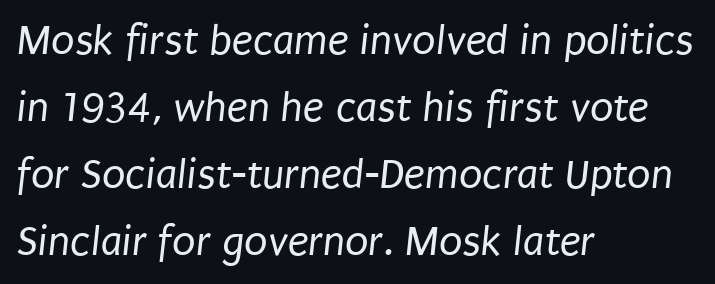
{"serif": "no", "bold": "no", "weight": "regular", "width": "condensed", "stroke_contrast": "low", "x_height": "large", "monospaced": "no", "underline": "no", "align": "left", "line_spacing": "normal", "line_spacing_ratio": 1.56, "letter_spacing": "normal", "letter_spacing_em": 0.0, "glyph_px": 43}
